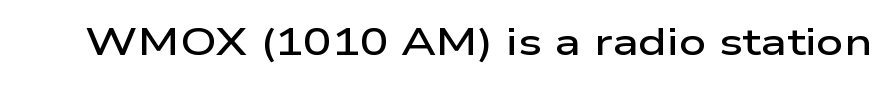
{"serif": "no", "italic": "no", "bold": "semi", "weight": "semibold", "width": "wide", "stroke_contrast": "low", "x_height": "medium", "monospaced": "no", "underline": "no", "letter_spacing": "normal", "letter_spacing_em": 0.0, "glyph_px": 38}
